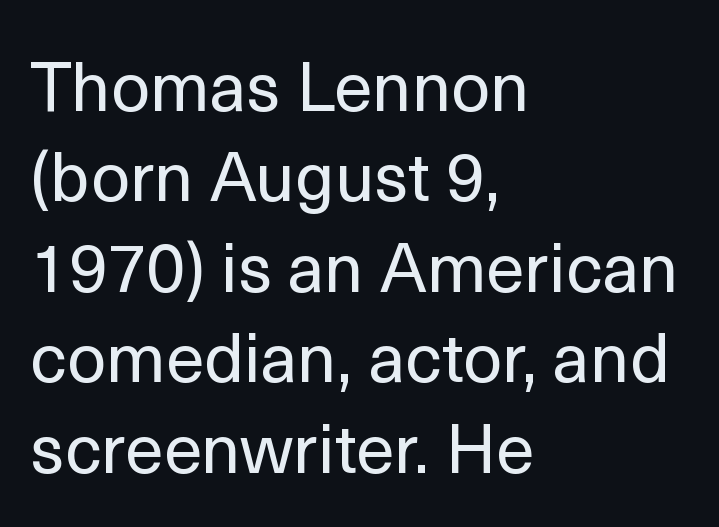
Heft: none added — not bold. The lines are quadded left. The line-height multiplier appears to be the usual default. The designer went with a sans here, leaving each stem footless. Inter-character spacing is left at the font's built-in metrics. Rendered with straight, roman letterforms.
